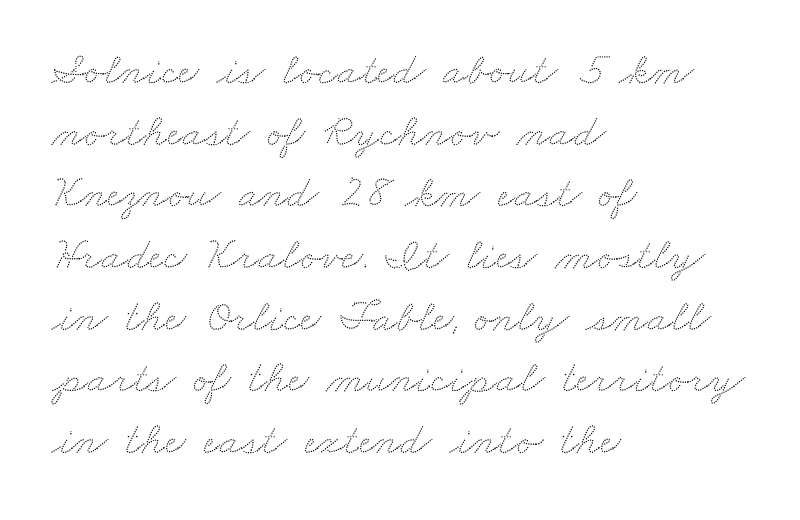
{"width": "wide", "stroke_contrast": "low", "x_height": "small", "monospaced": "no", "underline": "no", "align": "left", "line_spacing": "normal", "line_spacing_ratio": 1.37, "letter_spacing": "normal", "letter_spacing_em": 0.0, "glyph_px": 45}
